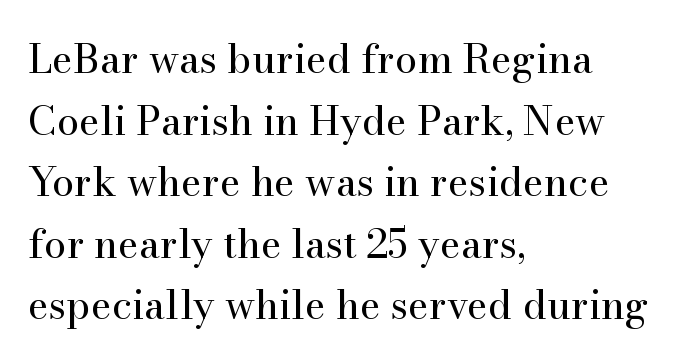
The image shows 40 px regular-weight serif type, upright; set left-aligned, normal line spacing (1.54x), normal letter spacing, not underlined; high stroke contrast and a small x-height.
